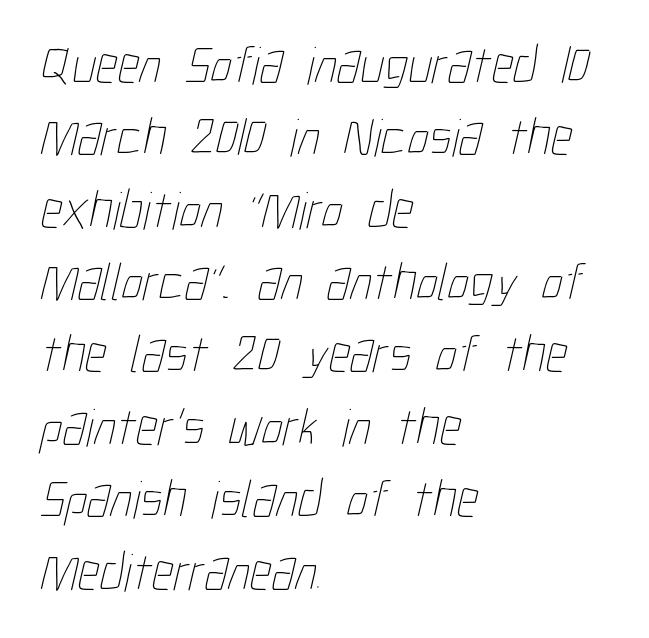
Q: Is the text bold? A: No.
Q: Is the text underlined? A: No.
Q: How is the paragraph aligned? A: Left-aligned.
Q: Is the spacing between letters normal or unusually wide? A: Normal.
Q: Is the spacing between lines tight, normal or loose? A: Normal.
Q: Width (condensed, normal, or wide)? A: Condensed.
Q: Stroke contrast? A: Low.
Q: x-height? A: Medium.
Q: Monospaced? A: No.
